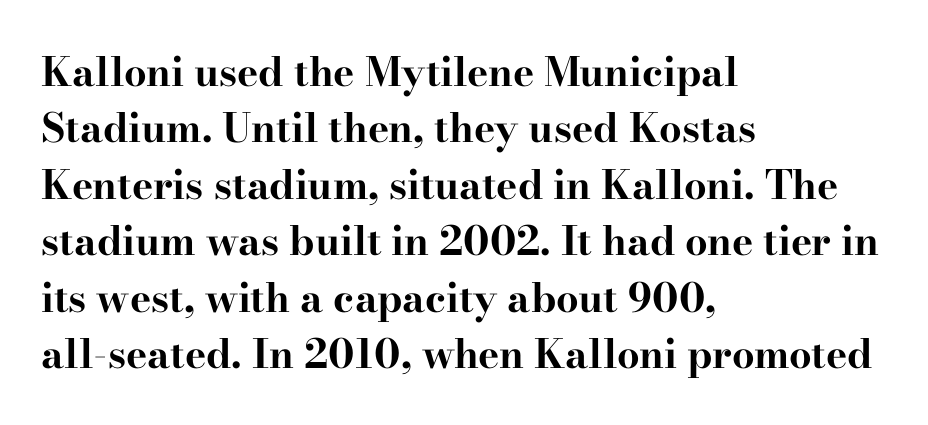
{"serif": "yes", "italic": "no", "bold": "yes", "weight": "bold", "width": "wide", "stroke_contrast": "high", "x_height": "small", "monospaced": "no", "underline": "no", "align": "left", "line_spacing": "normal", "line_spacing_ratio": 1.41, "letter_spacing": "normal", "letter_spacing_em": 0.0, "glyph_px": 40}
